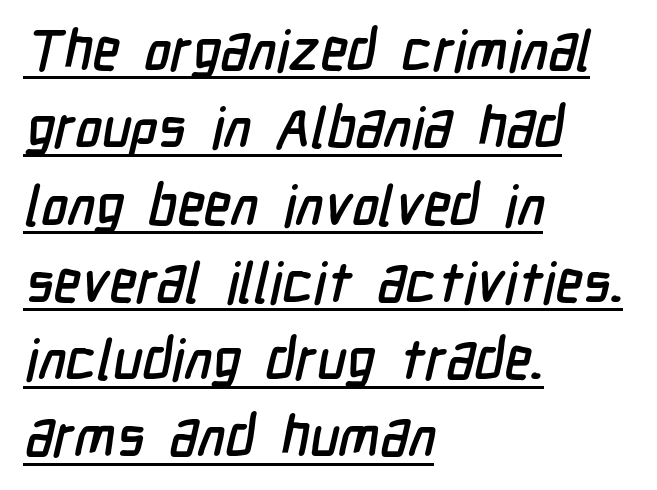
The type family on display is of the sans-serif kind. This sample has the flowing, uneven cadence of proportional lettering. Honestly, the underline is the first thing you notice here. Is the block centered? No — it sits flush against the left margin.
